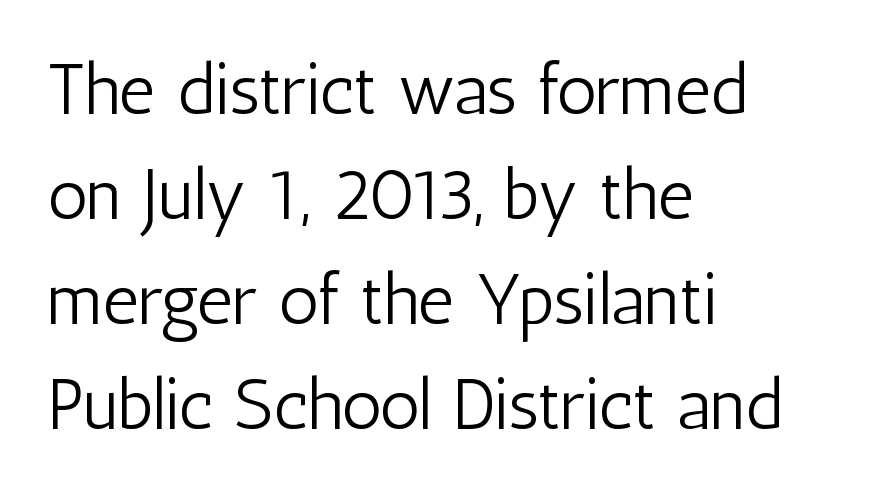
Q: Is the text bold? A: No.
Q: Is the text italic (slanted)? A: No, it is upright.
Q: Is the typeface a serif or a sans-serif typeface? A: Sans-serif.
Q: Is the text underlined? A: No.
Q: How is the paragraph aligned? A: Left-aligned.
Q: Is the spacing between letters normal or unusually wide? A: Normal.
Q: Is the spacing between lines tight, normal or loose? A: Normal.
Q: Width (condensed, normal, or wide)? A: Condensed.
Q: Stroke contrast? A: Low.
Q: x-height? A: Medium.
Q: Monospaced? A: No.
